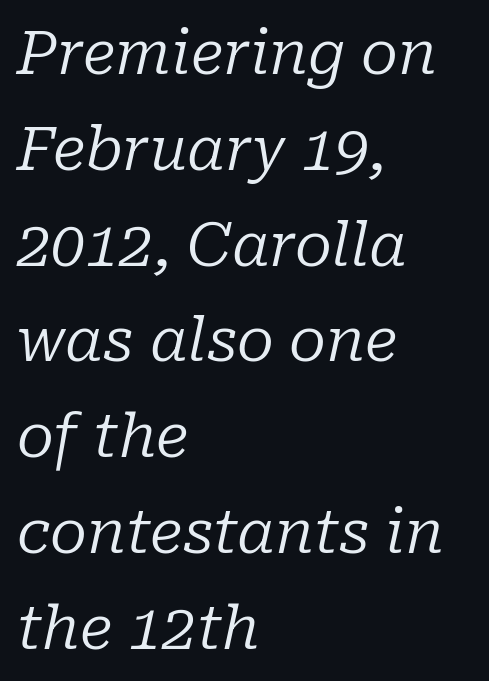
{"serif": "yes", "italic": "yes", "lean": "right", "slant_degrees": 10, "bold": "no", "weight": "regular", "width": "normal", "stroke_contrast": "low", "x_height": "medium", "monospaced": "no", "underline": "no", "align": "left", "line_spacing": "normal", "line_spacing_ratio": 1.57, "letter_spacing": "normal", "letter_spacing_em": 0.0, "glyph_px": 61}
